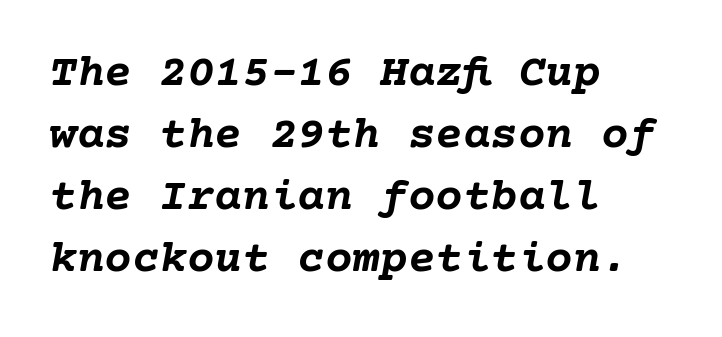
Q: Is the text bold? A: Yes.
Q: Is the text italic (slanted)? A: Yes, it leans right by about 10 degrees.
Q: Is the text underlined? A: No.
Q: How is the paragraph aligned? A: Left-aligned.
Q: Is the spacing between letters normal or unusually wide? A: Normal.
Q: Is the spacing between lines tight, normal or loose? A: Normal.
Q: Width (condensed, normal, or wide)? A: Normal.
Q: Stroke contrast? A: Low.
Q: x-height? A: Medium.
